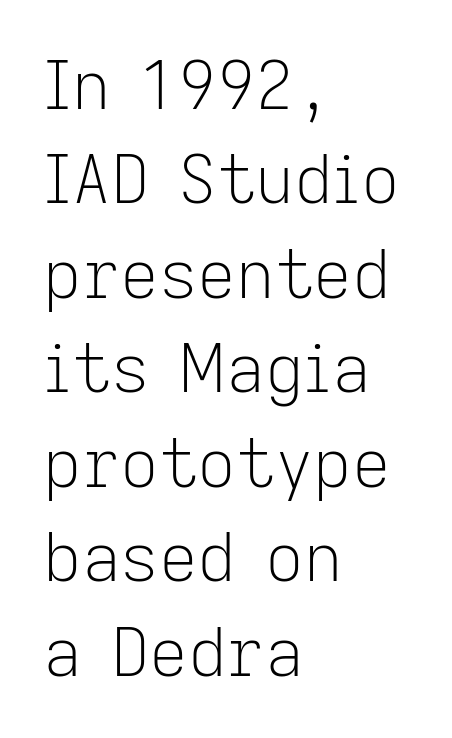
Spacing verdict: proportional, widths tailored to each character. Nobody touched the tracking dial on this one. These glyphs show unthickened strokes, regular width or finer. Are there feet on the stems? There aren't — it's a sans. Teacher's note: observe the even left margin — that is flush-left alignment.
